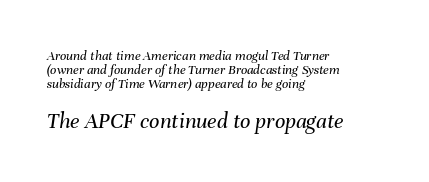
{"italic": "yes", "lean": "right", "slant_degrees": 8, "bold": "no", "underline": "no", "align": "left", "line_spacing": "tight", "line_spacing_ratio": 0.99, "letter_spacing": "normal", "letter_spacing_em": 0.0, "larger_block": "second", "size_ratio": 1.64, "glyph_px": 23}
